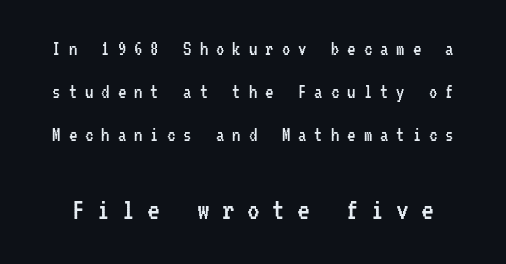
Q: Is the text bold? A: No.
Q: Is the text italic (slanted)? A: No, it is upright.
Q: Is the typeface a serif or a sans-serif typeface? A: Sans-serif.
Q: Is the text underlined? A: No.
Q: Is the spacing between letters normal or unusually wide? A: Unusually wide.
Q: Is the spacing between lines tight, normal or loose? A: Loose.
Q: Which block of text is set in a larger size, the first (top) or the second (bottom)? A: The second (bottom) one.
Q: Width (condensed, normal, or wide)? A: Condensed.
Q: Stroke contrast? A: Low.
Q: x-height? A: Medium.
Q: Monospaced? A: Yes.
